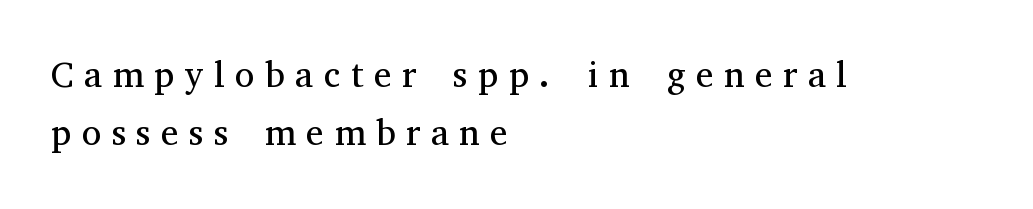
The image shows 36 px regular-weight serif type, upright; set left-aligned, normal line spacing (1.62x), unusually wide letter spacing (+0.29 em), not underlined; medium stroke contrast and a medium x-height.
